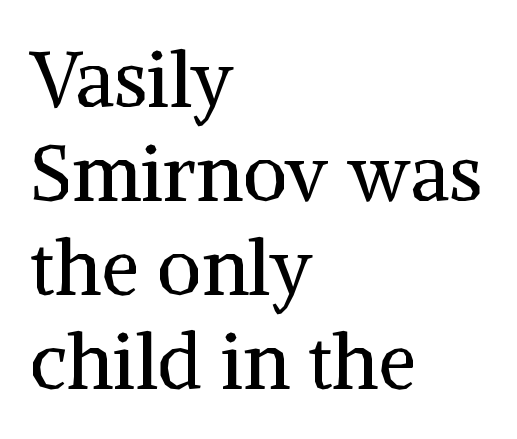
The image shows 77 px regular-weight serif type, upright; set left-aligned, line spacing 1.22x, normal letter spacing, not underlined; medium stroke contrast and a medium x-height.
